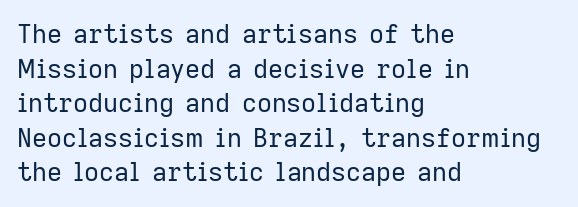
Q: Is the text bold? A: No.
Q: Is the text italic (slanted)? A: No, it is upright.
Q: Is the text underlined? A: No.
Q: How is the paragraph aligned? A: Left-aligned.
Q: Is the spacing between letters normal or unusually wide? A: Normal.
Q: Is the spacing between lines tight, normal or loose? A: Normal.
